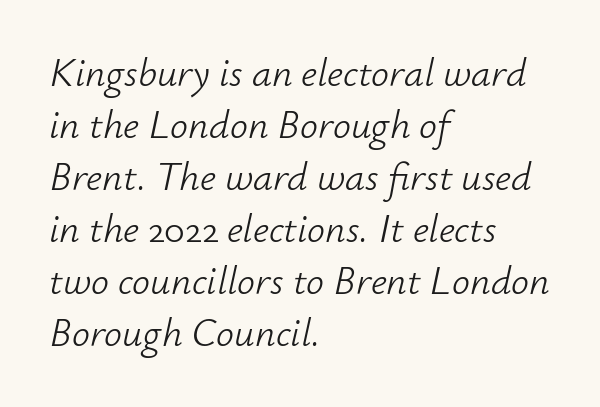
{"italic": "yes", "lean": "right", "slant_degrees": 12, "bold": "no", "weight": "light", "width": "normal", "stroke_contrast": "low", "x_height": "small", "monospaced": "no", "underline": "no", "align": "left", "line_spacing": "normal", "line_spacing_ratio": 1.3, "letter_spacing": "normal", "letter_spacing_em": 0.0, "glyph_px": 40}
